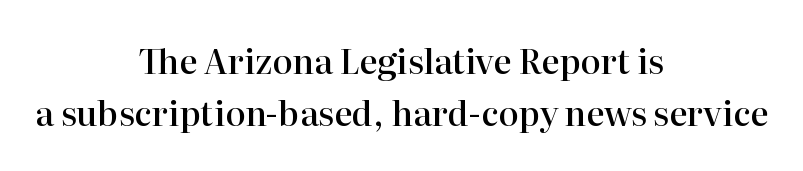
Is this a sans? No — the strokes have serifs. Rendered with straight, roman letterforms. What stands out about the letter spacing? Nothing — it is the standard amount. Is there much room between lines? A standard amount, neither cramped nor airy. Note the varied advance widths — an 'i' is clearly narrower than an 'm'.
